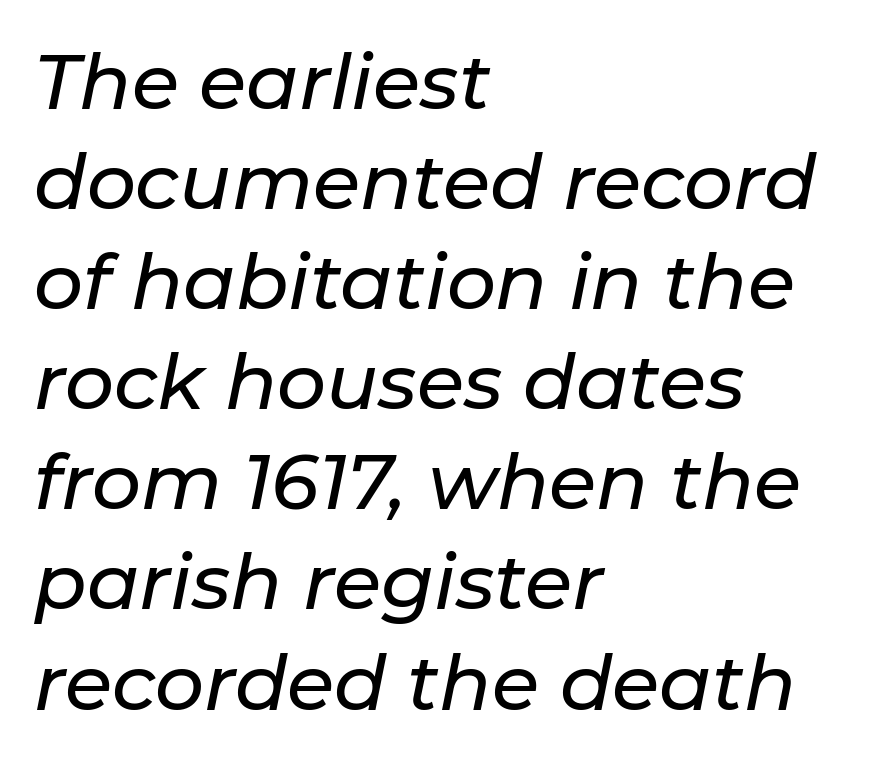
Q: Is the text italic (slanted)? A: Yes, it leans right by about 11 degrees.
Q: Is the text underlined? A: No.
Q: How is the paragraph aligned? A: Left-aligned.
Q: Is the spacing between letters normal or unusually wide? A: Normal.
Q: Is the spacing between lines tight, normal or loose? A: Normal.
Q: Width (condensed, normal, or wide)? A: Normal.
Q: Stroke contrast? A: Low.
Q: x-height? A: Medium.
Q: Monospaced? A: No.
